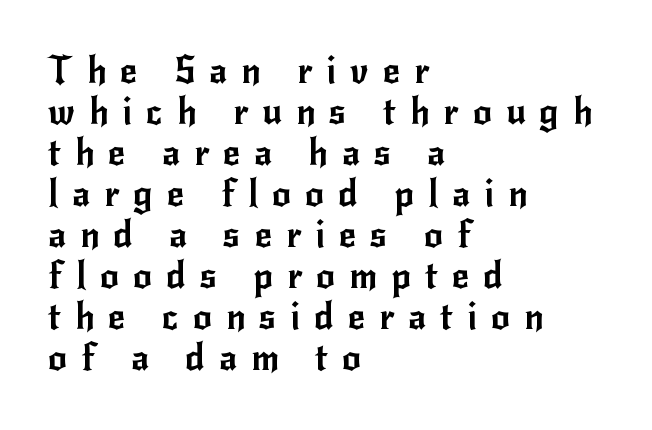
Tracking here is generous; glyphs stand well apart from one another. Stroke terminals: plain, sans-serif. Baseline-to-baseline distance is barely more than the letter height. The string is rendered with underlining switched off. Does the lettering tilt? It doesn't — this is upright. Horizontal alignment here is leftward, the default for most running prose.
